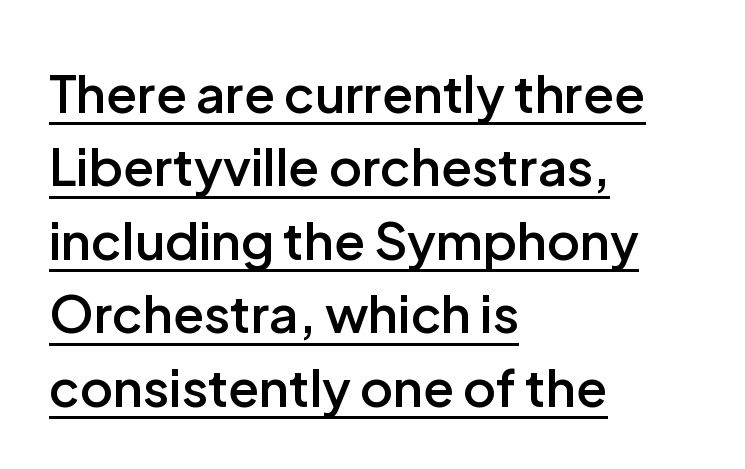
The image shows 51 px semibold sans-serif type, upright; set left-aligned, normal line spacing (1.44x), normal letter spacing, underlined; low stroke contrast and a medium x-height.
